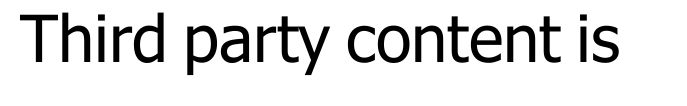
Q: Is the text bold? A: No.
Q: Is the text italic (slanted)? A: No, it is upright.
Q: Is the typeface a serif or a sans-serif typeface? A: Sans-serif.
Q: Is the text underlined? A: No.
Q: Is the spacing between letters normal or unusually wide? A: Normal.
Q: Width (condensed, normal, or wide)? A: Normal.
Q: Stroke contrast? A: Low.
Q: x-height? A: Medium.
Q: Monospaced? A: No.
